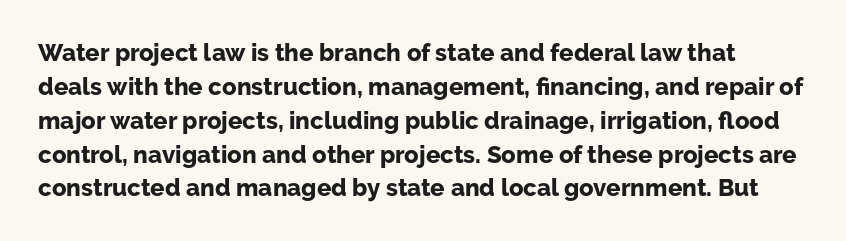
The image shows 24 px bold type, upright; set normal line spacing (1.41x), normal letter spacing, not underlined.
